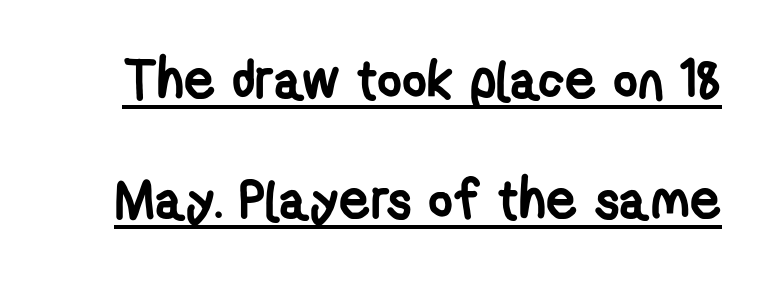
The image shows 54 px semibold, condensed sans-serif type; set loose line spacing (2.23x), normal letter spacing, underlined; low stroke contrast and a medium x-height.
